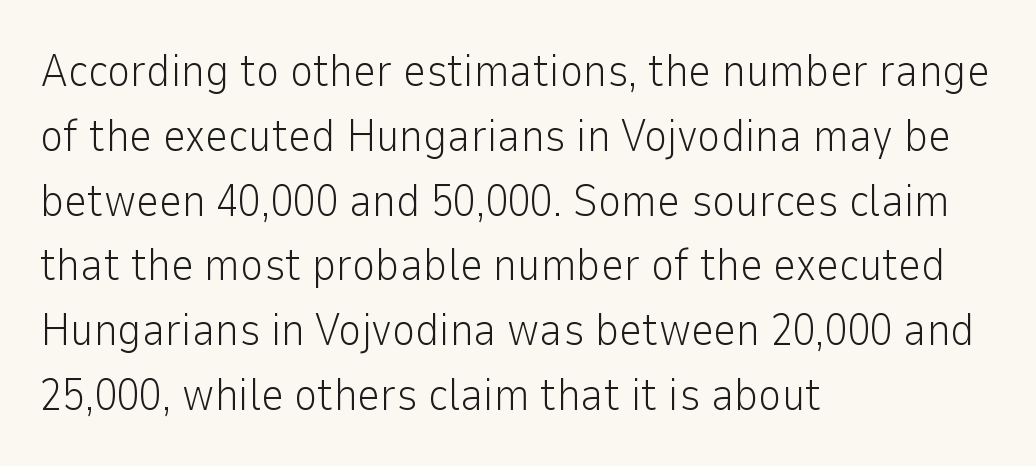
The image shows 45 px light sans-serif type, upright; set left-aligned, normal line spacing (1.44x), normal letter spacing, not underlined; low stroke contrast and a medium x-height.
